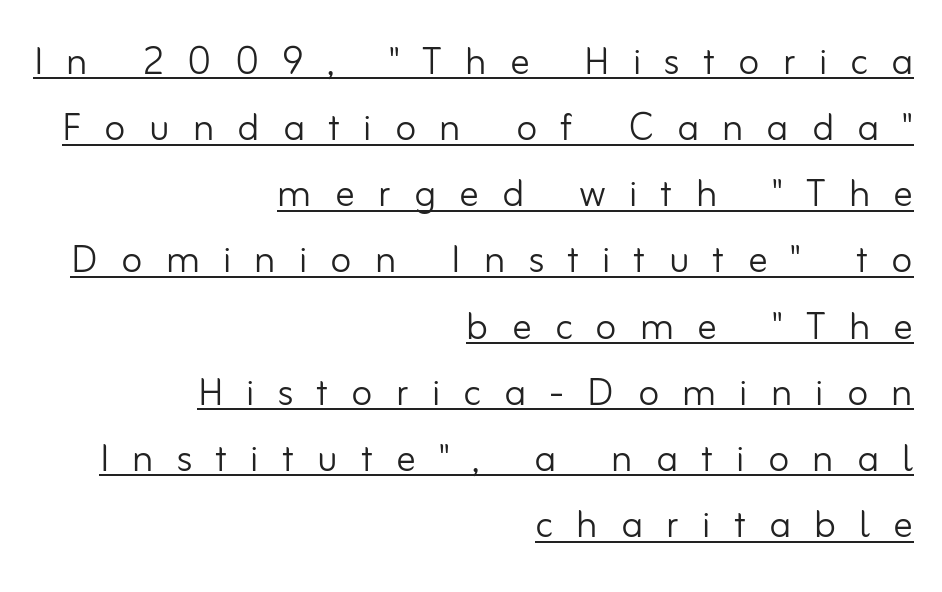
{"serif": "no", "italic": "no", "bold": "no", "weight": "light", "width": "normal", "stroke_contrast": "low", "x_height": "small", "monospaced": "no", "underline": "yes", "align": "right", "line_spacing": "normal", "line_spacing_ratio": 1.35, "letter_spacing": "wide", "letter_spacing_em": 0.47, "glyph_px": 49}
